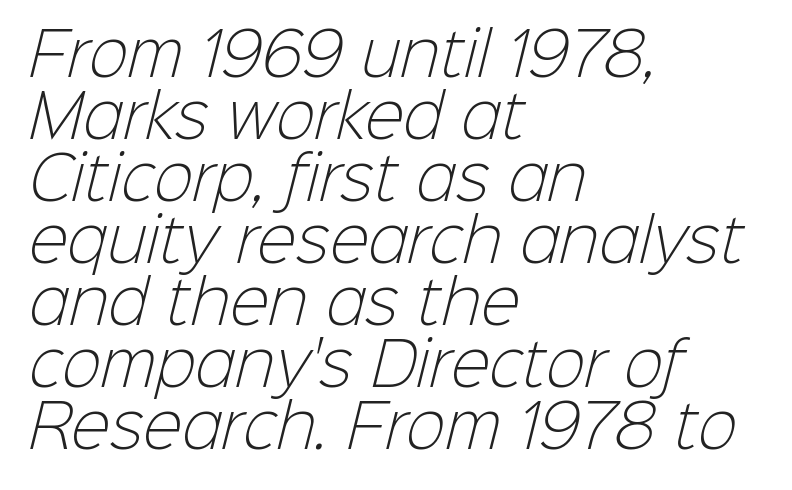
{"serif": "no", "bold": "no", "weight": "light", "width": "normal", "stroke_contrast": "low", "x_height": "medium", "monospaced": "no", "underline": "no", "align": "left", "line_spacing": "tight", "line_spacing_ratio": 1.05, "letter_spacing": "normal", "letter_spacing_em": 0.0, "glyph_px": 59}
